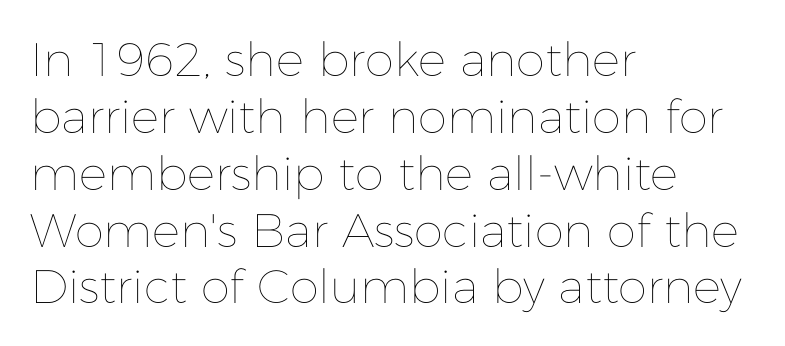
Q: Is the text bold? A: No.
Q: Is the text italic (slanted)? A: No, it is upright.
Q: Is the text underlined? A: No.
Q: How is the paragraph aligned? A: Left-aligned.
Q: Is the spacing between letters normal or unusually wide? A: Normal.
Q: Width (condensed, normal, or wide)? A: Normal.
Q: Stroke contrast? A: Low.
Q: x-height? A: Medium.
Q: Monospaced? A: No.
